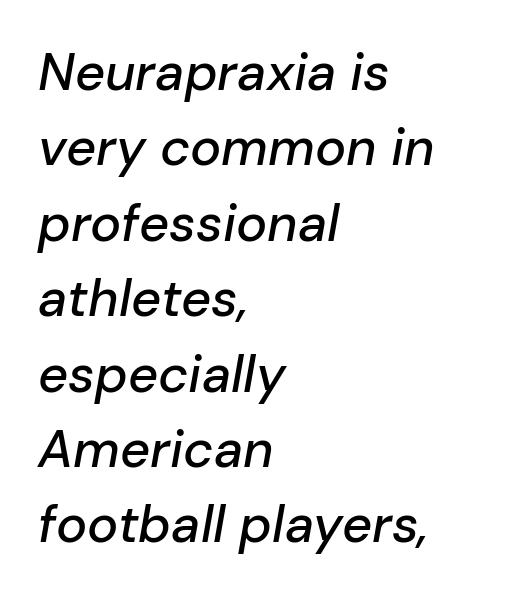
The image shows 52 px text type, italic (leaning right); set left-aligned, normal line spacing (1.45x), normal letter spacing, not underlined; low stroke contrast and a medium x-height.
